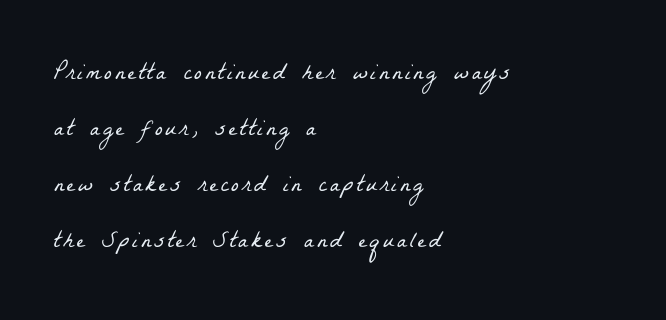
The image shows 23 px text type; set left-aligned, loose line spacing (2.44x), not underlined.
